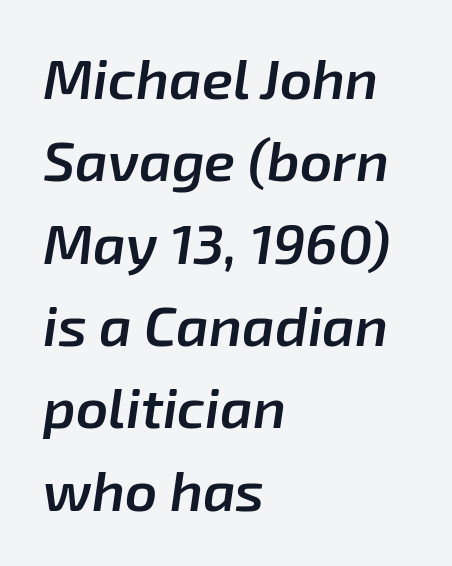
{"italic": "yes", "lean": "right", "slant_degrees": 8, "bold": "semi", "weight": "semibold", "width": "normal", "stroke_contrast": "low", "x_height": "medium", "monospaced": "no", "underline": "no", "align": "left", "line_spacing": "normal", "line_spacing_ratio": 1.47, "letter_spacing": "normal", "letter_spacing_em": 0.0, "glyph_px": 56}
